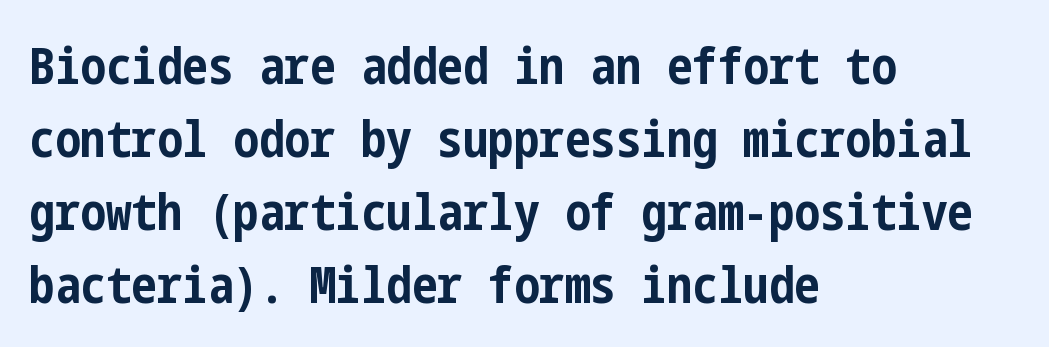
The image shows 51 px bold, condensed sans-serif type, upright; set left-aligned, normal line spacing (1.43x), normal letter spacing, not underlined; low stroke contrast and a medium x-height.
